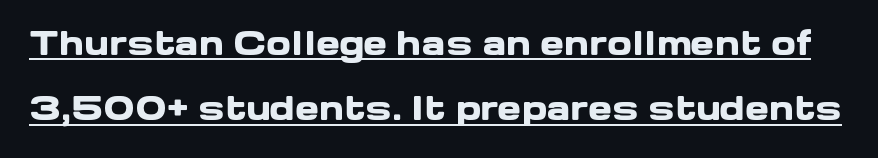
The image shows 32 px heavy, wide sans-serif type, upright; set loose line spacing (2.04x), normal letter spacing, underlined; low stroke contrast and a medium x-height.
